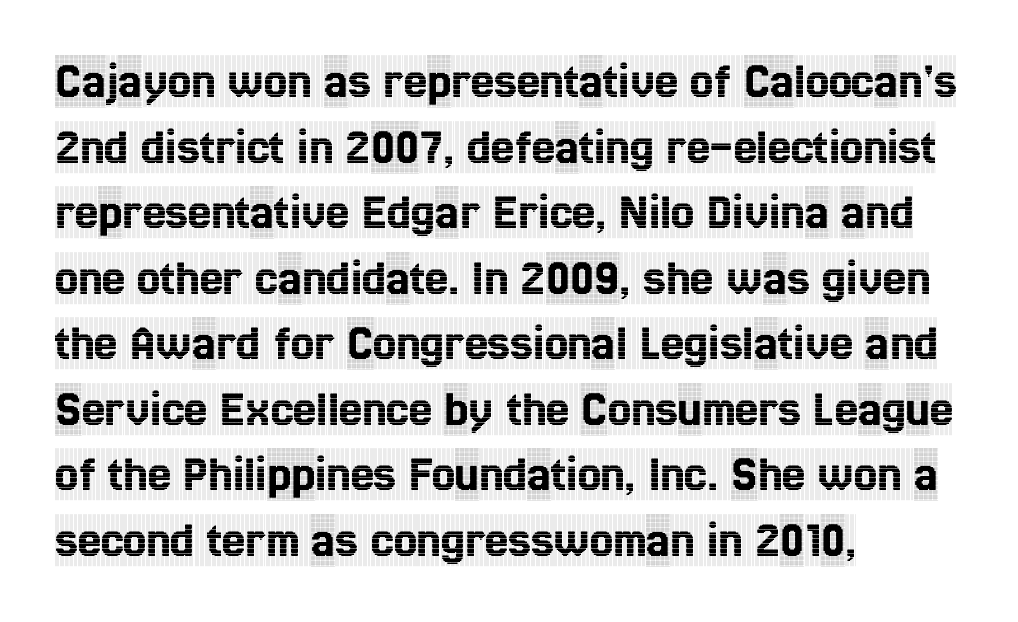
Q: Is the text italic (slanted)? A: No, it is upright.
Q: Is the typeface a serif or a sans-serif typeface? A: Serif.
Q: Is the text underlined? A: No.
Q: How is the paragraph aligned? A: Left-aligned.
Q: Is the spacing between letters normal or unusually wide? A: Normal.
Q: Is the spacing between lines tight, normal or loose? A: Normal.
Q: Width (condensed, normal, or wide)? A: Condensed.
Q: x-height? A: Large.
Q: Monospaced? A: No.
